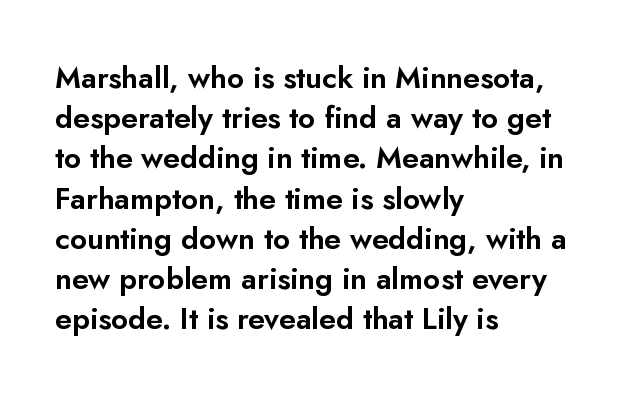
Check under the words: just untouched page. Every row of glyphs begins at an identical x-position on the left. A typesetter would call this proportional, since set widths differ per character. I'd call this a sans setting — the letters go barefoot. Default kerning and tracking; the words read as compact shapes.
